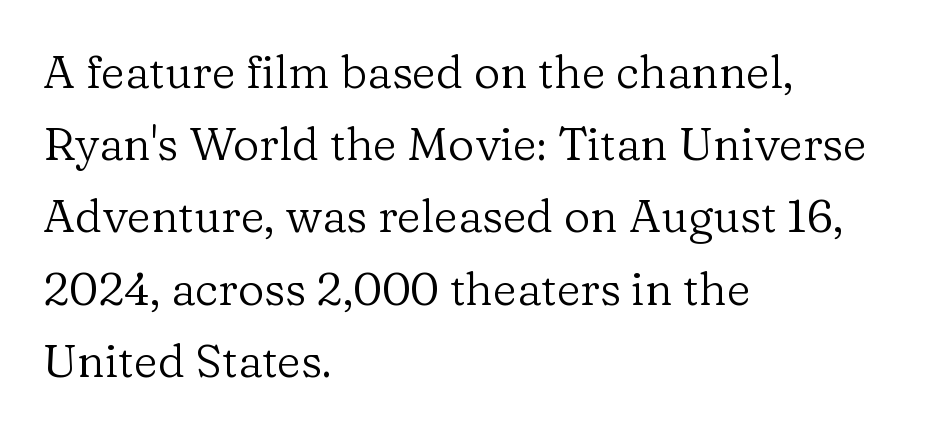
Q: Is the text bold? A: No.
Q: Is the text italic (slanted)? A: No, it is upright.
Q: Is the typeface a serif or a sans-serif typeface? A: Serif.
Q: Is the text underlined? A: No.
Q: How is the paragraph aligned? A: Left-aligned.
Q: Is the spacing between letters normal or unusually wide? A: Normal.
Q: Is the spacing between lines tight, normal or loose? A: Normal.
Q: Width (condensed, normal, or wide)? A: Normal.
Q: Stroke contrast? A: Low.
Q: x-height? A: Medium.
Q: Monospaced? A: No.
